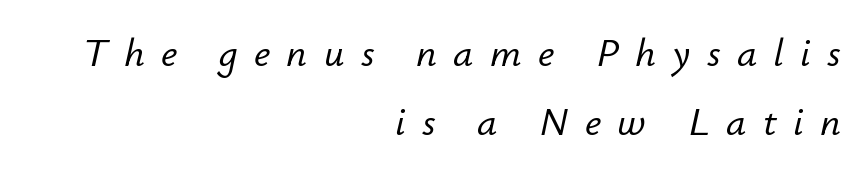
These lines are rendered in a variable-pitch font. The lines are quadded right. Letter spacing: wide. The foot of each line stays bare and open. Style check: oblique.
